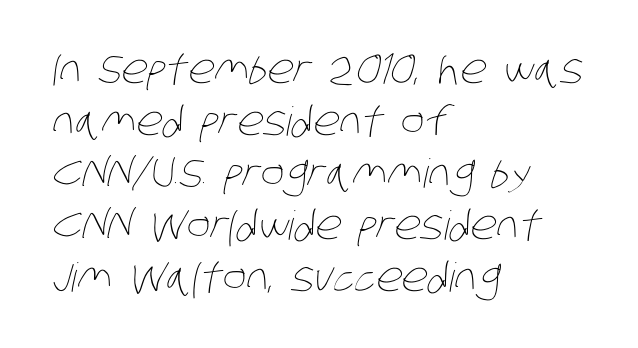
{"bold": "no", "weight": "thin", "width": "condensed", "stroke_contrast": "low", "x_height": "large", "monospaced": "no", "underline": "no", "align": "left", "line_spacing": "normal", "line_spacing_ratio": 1.3, "letter_spacing": "normal", "letter_spacing_em": 0.0, "glyph_px": 40}
